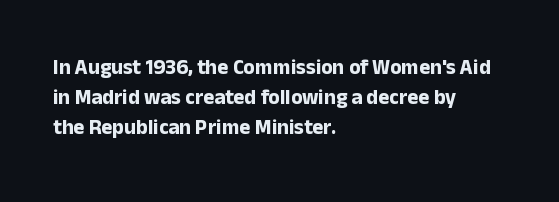
The image shows 21 px bold type, upright; set left-aligned, normal line spacing (1.42x), normal letter spacing, not underlined.
